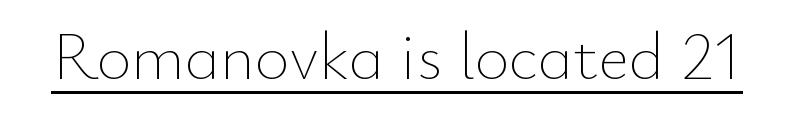
A rule runs beneath these lines of type. The strokes are not fattened; the text isn't bold. The face used here is proportionally spaced, like ordinary book or web type. How are the letters spaced? Ordinarily, with no added tracking. Rendered with straight, roman letterforms.
